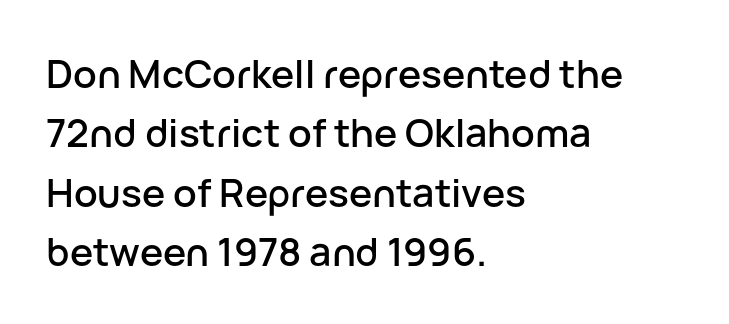
Q: Is the text italic (slanted)? A: No, it is upright.
Q: Is the typeface a serif or a sans-serif typeface? A: Sans-serif.
Q: Is the text underlined? A: No.
Q: How is the paragraph aligned? A: Left-aligned.
Q: Is the spacing between letters normal or unusually wide? A: Normal.
Q: Is the spacing between lines tight, normal or loose? A: Normal.
Q: Width (condensed, normal, or wide)? A: Normal.
Q: Stroke contrast? A: Low.
Q: x-height? A: Medium.
Q: Monospaced? A: No.
